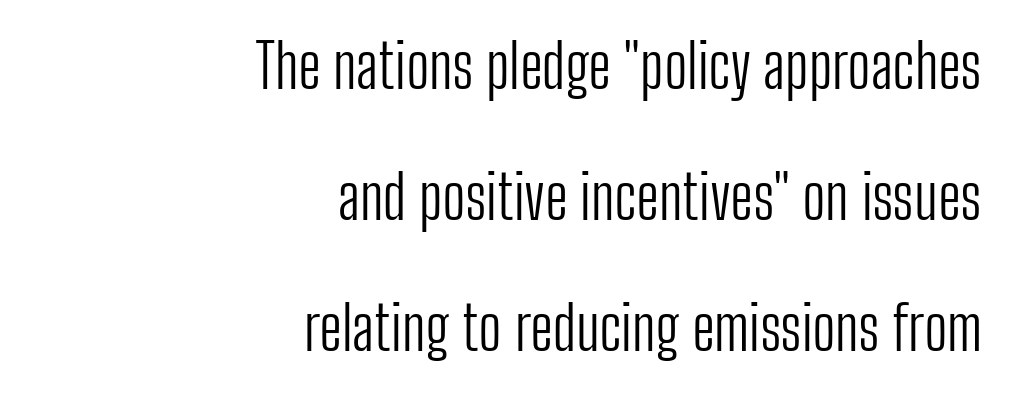
Q: Is the text bold? A: No.
Q: Is the text italic (slanted)? A: No, it is upright.
Q: Is the typeface a serif or a sans-serif typeface? A: Sans-serif.
Q: Is the text underlined? A: No.
Q: How is the paragraph aligned? A: Right-aligned.
Q: Is the spacing between letters normal or unusually wide? A: Normal.
Q: Is the spacing between lines tight, normal or loose? A: Loose.
Q: Width (condensed, normal, or wide)? A: Condensed.
Q: Stroke contrast? A: Low.
Q: x-height? A: Medium.
Q: Monospaced? A: No.
